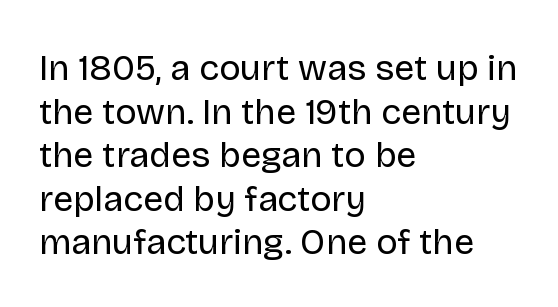
Q: Is the text bold? A: No.
Q: Is the text italic (slanted)? A: No, it is upright.
Q: Is the typeface a serif or a sans-serif typeface? A: Sans-serif.
Q: Is the text underlined? A: No.
Q: How is the paragraph aligned? A: Left-aligned.
Q: Is the spacing between letters normal or unusually wide? A: Normal.
Q: Width (condensed, normal, or wide)? A: Normal.
Q: Stroke contrast? A: Low.
Q: x-height? A: Large.
Q: Monospaced? A: No.
